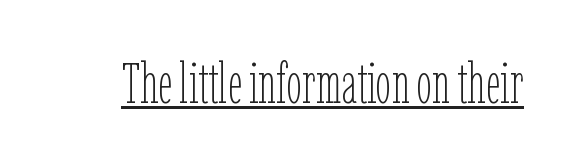
{"italic": "no", "bold": "no", "weight": "thin", "width": "condensed", "stroke_contrast": "low", "x_height": "medium", "monospaced": "no", "underline": "yes", "letter_spacing": "normal", "letter_spacing_em": 0.0, "glyph_px": 56}
